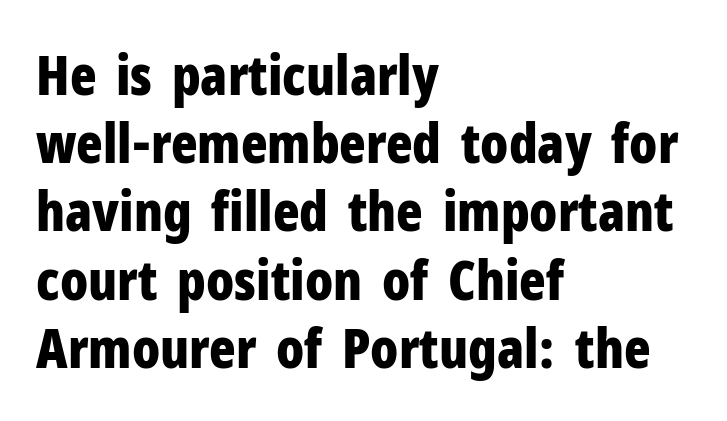
The image shows 55 px bold, condensed sans-serif type, upright; set left-aligned, line spacing 1.24x, normal letter spacing, not underlined; low stroke contrast and a medium x-height.
